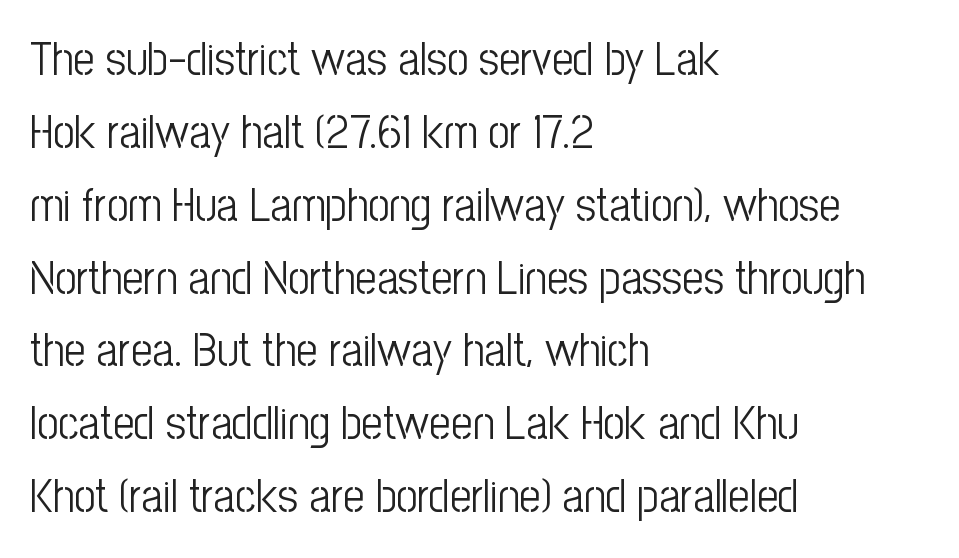
{"serif": "no", "italic": "no", "bold": "no", "weight": "light", "width": "condensed", "stroke_contrast": "low", "x_height": "medium", "monospaced": "no", "underline": "no", "align": "left", "line_spacing": "normal", "line_spacing_ratio": 1.55, "letter_spacing": "normal", "letter_spacing_em": 0.0, "glyph_px": 47}
